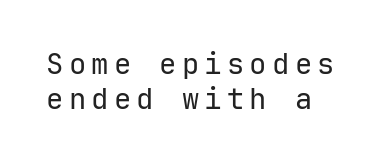
The image shows 29 px regular-weight sans-serif type, upright; set line spacing 1.2x, not underlined; low stroke contrast and a medium x-height.
